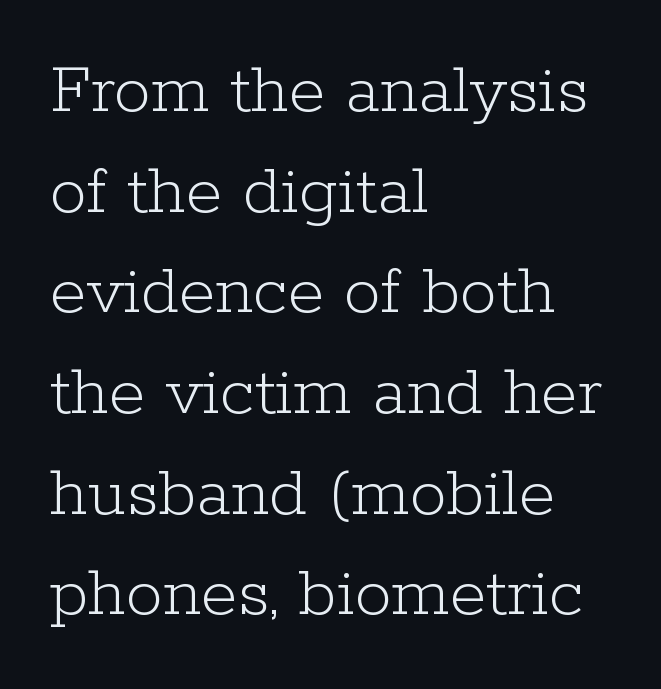
The image shows 74 px light serif type, upright; set left-aligned, normal line spacing (1.36x), normal letter spacing, not underlined; low stroke contrast and a medium x-height.
